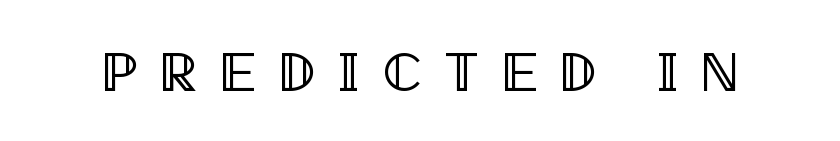
{"italic": "no", "width": "condensed", "x_height": "large", "monospaced": "no", "underline": "no", "letter_spacing": "wide", "letter_spacing_em": 0.41, "glyph_px": 56}
